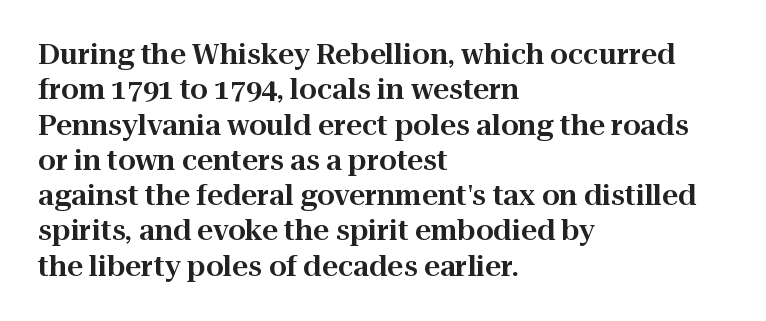
Q: Is the text italic (slanted)? A: No, it is upright.
Q: Is the typeface a serif or a sans-serif typeface? A: Serif.
Q: Is the text underlined? A: No.
Q: How is the paragraph aligned? A: Left-aligned.
Q: Is the spacing between letters normal or unusually wide? A: Normal.
Q: Is the spacing between lines tight, normal or loose? A: Normal.
Q: Width (condensed, normal, or wide)? A: Normal.
Q: Stroke contrast? A: High.
Q: x-height? A: Medium.
Q: Monospaced? A: No.
